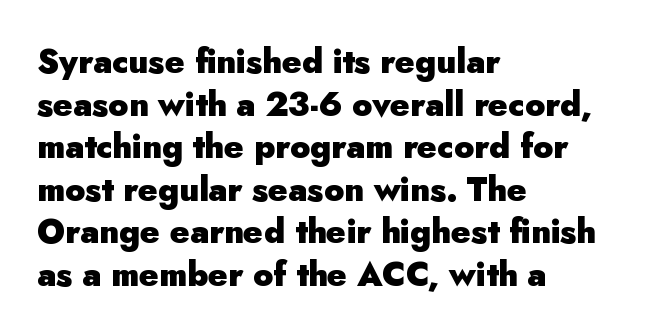
Q: Is the text bold? A: Yes.
Q: Is the text italic (slanted)? A: No, it is upright.
Q: Is the typeface a serif or a sans-serif typeface? A: Sans-serif.
Q: Is the text underlined? A: No.
Q: How is the paragraph aligned? A: Left-aligned.
Q: Is the spacing between letters normal or unusually wide? A: Normal.
Q: Is the spacing between lines tight, normal or loose? A: Normal.
Q: Width (condensed, normal, or wide)? A: Normal.
Q: Stroke contrast? A: Low.
Q: x-height? A: Small.
Q: Monospaced? A: No.
